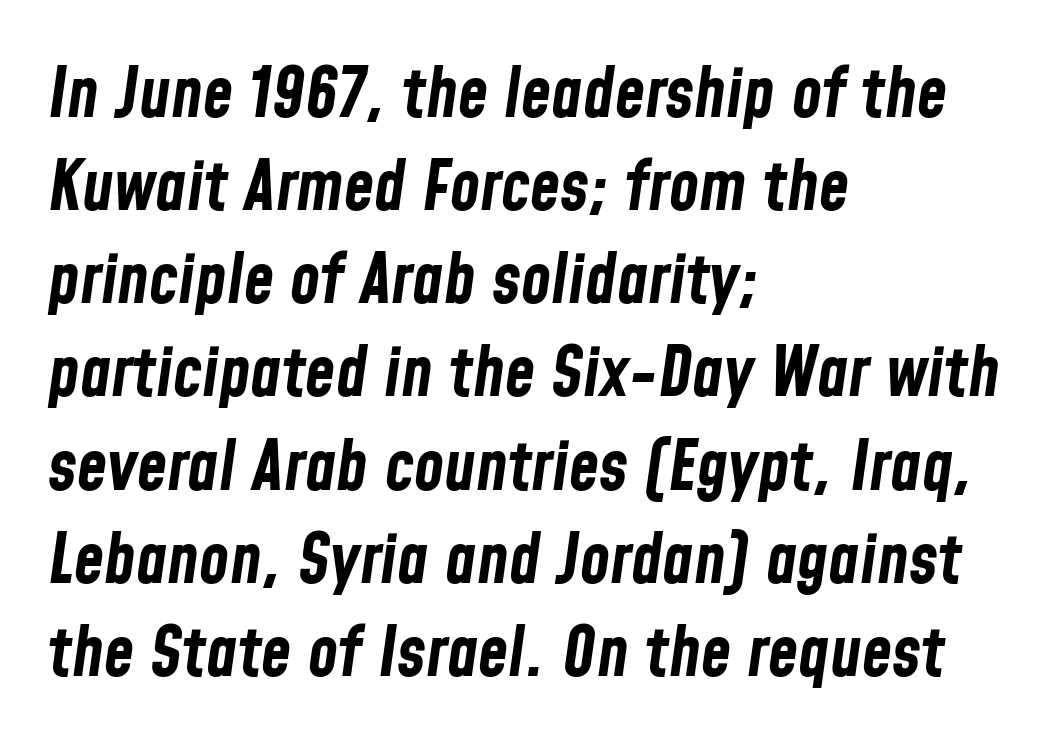
The image shows 69 px bold, condensed type, italic (leaning right); set left-aligned, normal line spacing (1.35x), normal letter spacing, not underlined; low stroke contrast and a medium x-height.
